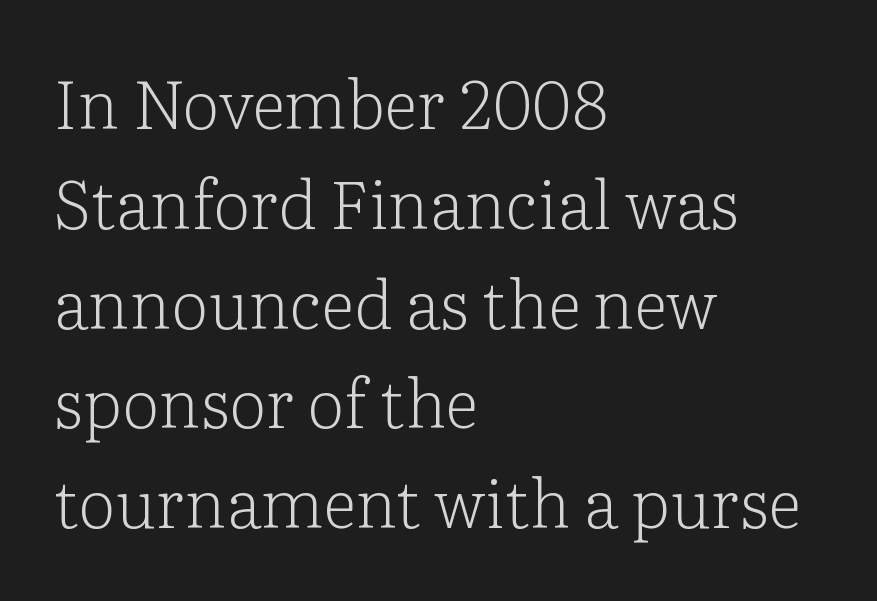
{"serif": "yes", "italic": "no", "bold": "no", "weight": "light", "width": "normal", "stroke_contrast": "low", "x_height": "medium", "monospaced": "no", "underline": "no", "align": "left", "line_spacing": "normal", "line_spacing_ratio": 1.49, "letter_spacing": "normal", "letter_spacing_em": 0.0, "glyph_px": 67}
